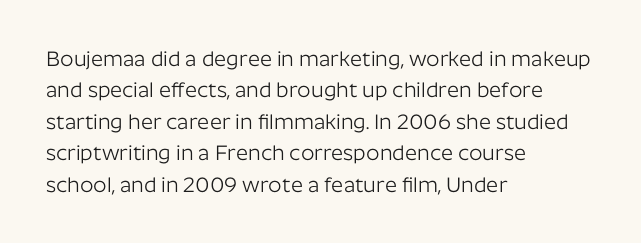
Each row of text sits above clean, open space. Italic? Not at all — the glyphs are vertical. Typeset ragged right — the left edge is the straight one. Each word holds together tightly as a unit, with standard inter-letter gaps. Interline gaps are of average width in this sample.
